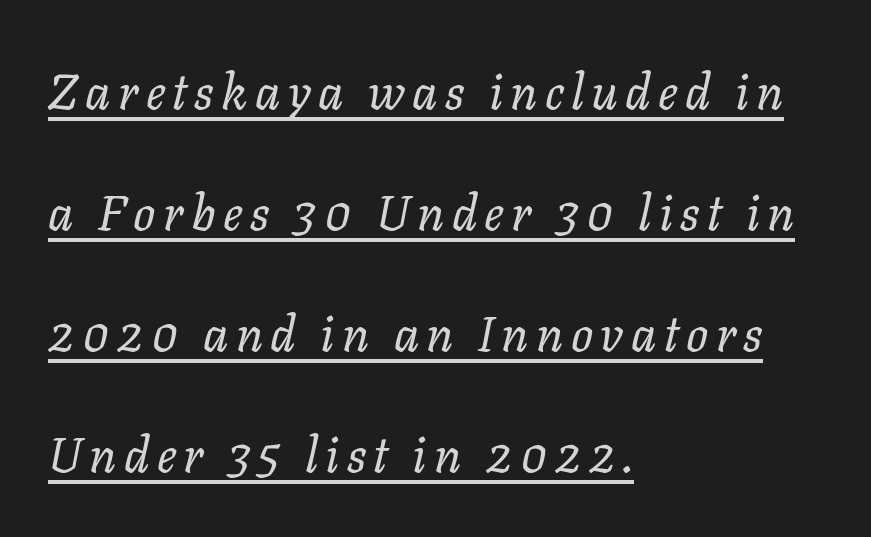
{"italic": "yes", "lean": "right", "slant_degrees": 11, "bold": "no", "weight": "regular", "width": "normal", "stroke_contrast": "low", "x_height": "medium", "monospaced": "no", "underline": "yes", "align": "left", "line_spacing": "loose", "line_spacing_ratio": 2.47, "glyph_px": 49}
